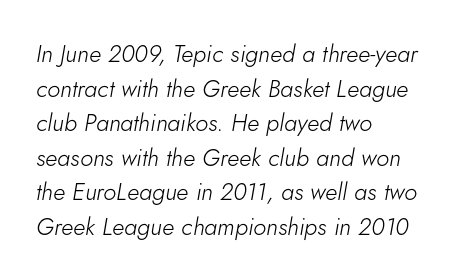
Q: Is the text bold? A: No.
Q: Is the text italic (slanted)? A: Yes, it leans right by about 5 degrees.
Q: Is the text underlined? A: No.
Q: How is the paragraph aligned? A: Left-aligned.
Q: Is the spacing between letters normal or unusually wide? A: Normal.
Q: Is the spacing between lines tight, normal or loose? A: Normal.
